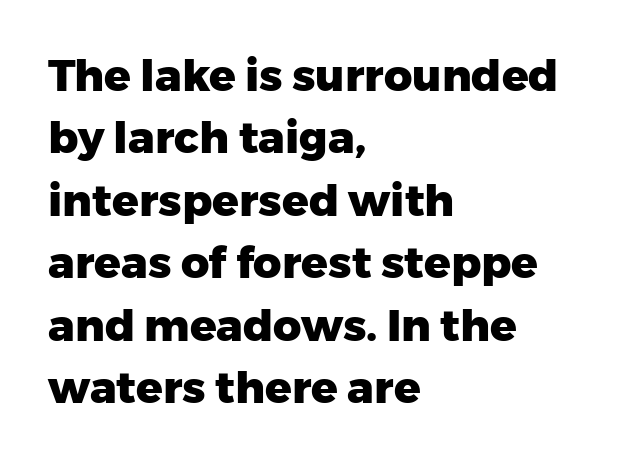
Q: Is the text bold? A: Yes.
Q: Is the text italic (slanted)? A: No, it is upright.
Q: Is the typeface a serif or a sans-serif typeface? A: Sans-serif.
Q: Is the text underlined? A: No.
Q: How is the paragraph aligned? A: Left-aligned.
Q: Is the spacing between letters normal or unusually wide? A: Normal.
Q: Is the spacing between lines tight, normal or loose? A: Normal.
Q: Width (condensed, normal, or wide)? A: Normal.
Q: Stroke contrast? A: Low.
Q: x-height? A: Medium.
Q: Monospaced? A: No.
